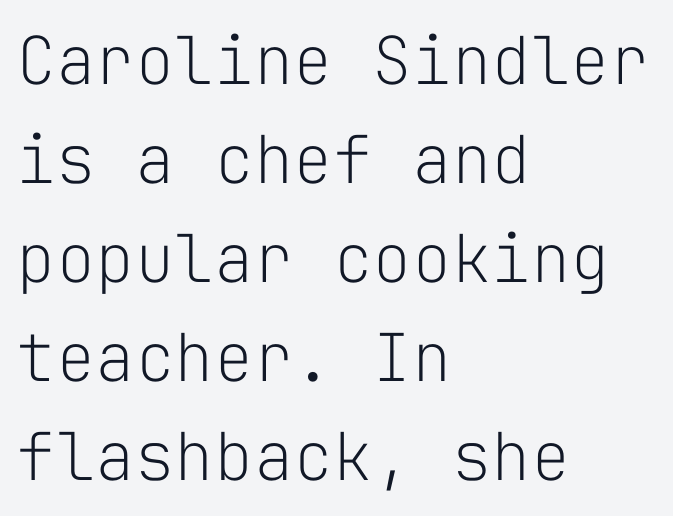
{"serif": "no", "italic": "no", "bold": "no", "weight": "light", "width": "normal", "stroke_contrast": "low", "x_height": "medium", "monospaced": "yes", "underline": "no", "align": "left", "line_spacing": "normal", "line_spacing_ratio": 1.5, "letter_spacing": "normal", "letter_spacing_em": 0.0, "glyph_px": 66}
